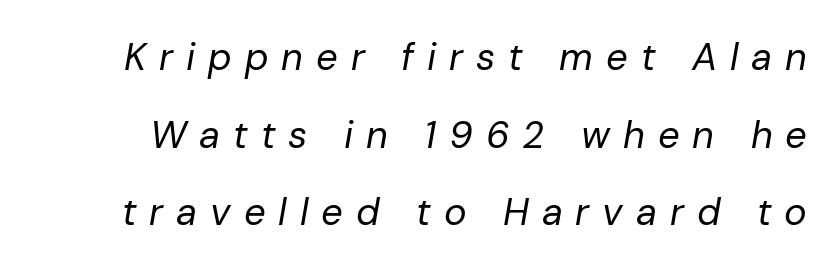
{"italic": "yes", "lean": "right", "slant_degrees": 10, "bold": "no", "weight": "regular", "width": "normal", "stroke_contrast": "low", "x_height": "medium", "monospaced": "no", "underline": "no", "line_spacing": "loose", "line_spacing_ratio": 2.04, "letter_spacing": "wide", "letter_spacing_em": 0.34, "glyph_px": 38}
